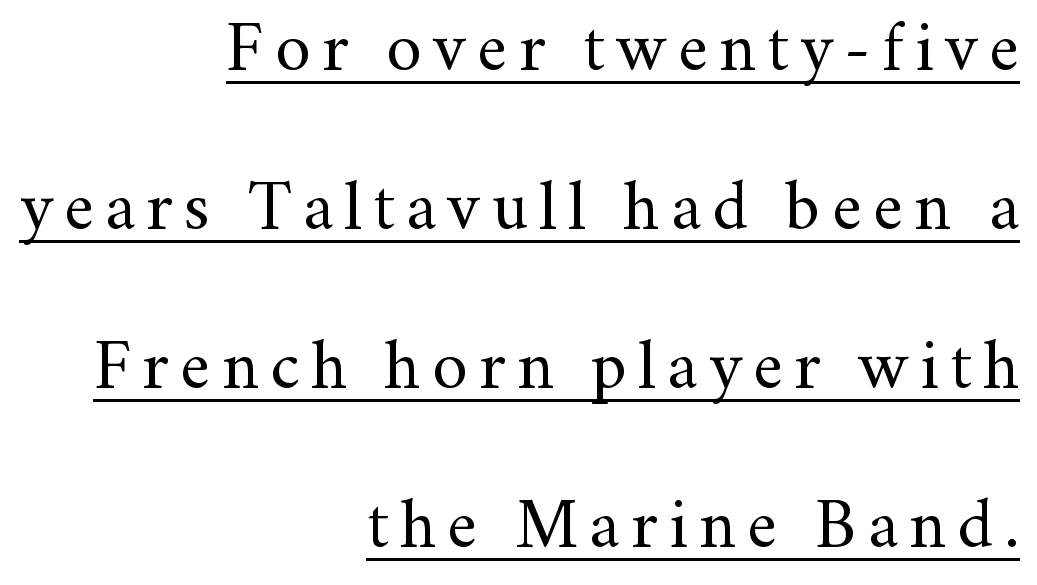
Q: Is the text bold? A: No.
Q: Is the text italic (slanted)? A: No, it is upright.
Q: Is the typeface a serif or a sans-serif typeface? A: Serif.
Q: Is the text underlined? A: Yes.
Q: How is the paragraph aligned? A: Right-aligned.
Q: Is the spacing between lines tight, normal or loose? A: Loose.
Q: Width (condensed, normal, or wide)? A: Normal.
Q: Stroke contrast? A: Medium.
Q: x-height? A: Small.
Q: Monospaced? A: No.
